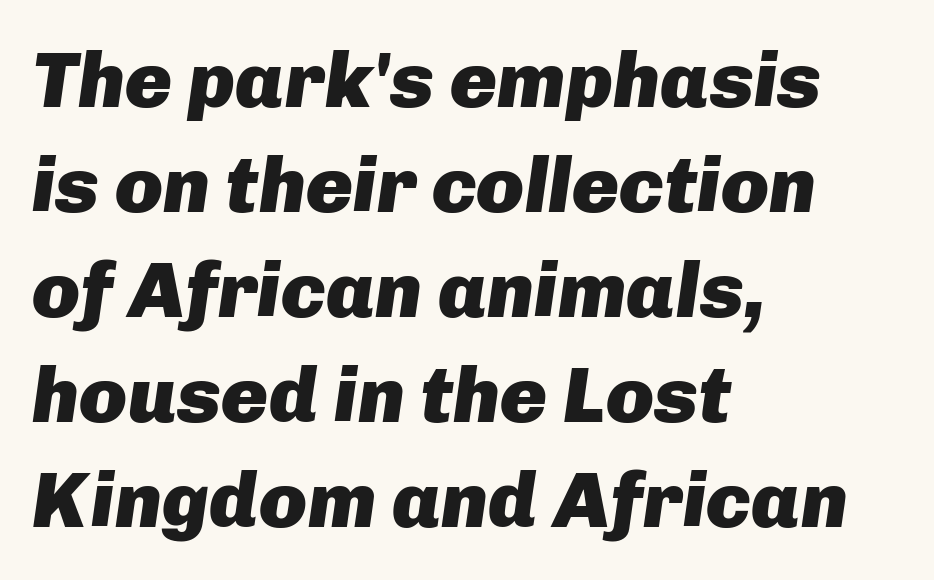
The image shows 79 px heavy type, italic (leaning right); set left-aligned, normal line spacing (1.33x), normal letter spacing, not underlined; low stroke contrast and a medium x-height.
